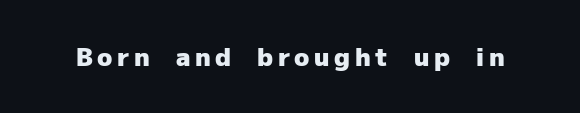
The image shows 25 px bold type, upright; set not underlined.
